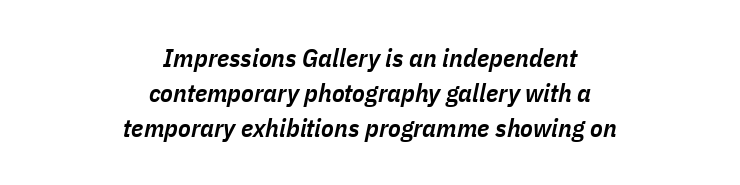
Observe the ordinary spacing: letters are neighbours, not strangers. Check the space under the baseline: it is left empty. Horizontal bands of white between lines are of average thickness. Compared with a flush-left layout, this one balances lines on the center instead. This is oblique type, the kind used for emphasis or titles. Heft: intermediate — a semibold.
